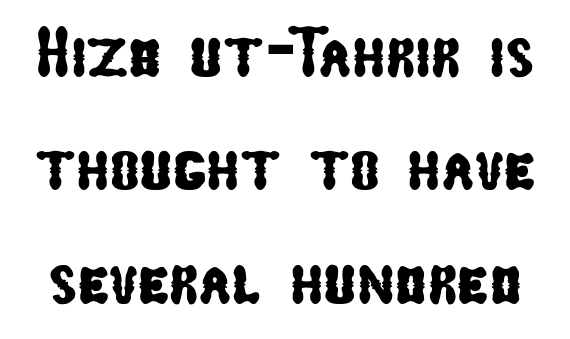
{"serif": "no", "width": "condensed", "stroke_contrast": "low", "x_height": "medium", "monospaced": "no", "underline": "no", "line_spacing": "normal", "line_spacing_ratio": 1.62, "letter_spacing": "normal", "letter_spacing_em": 0.0, "glyph_px": 70}
